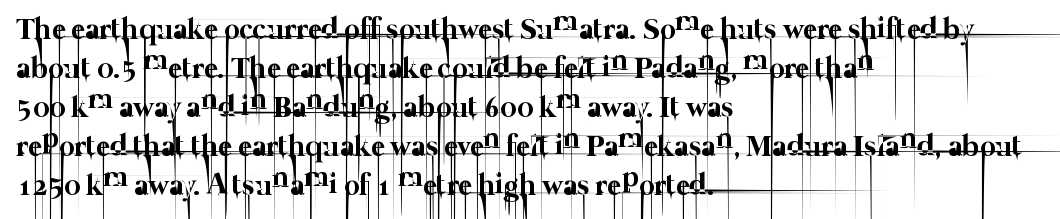
The rag falls on the right side of this text block. This rendering leaves character spacing at its baseline value. The rendering uses natural spacing where letterforms have individual widths. Does the leading feel generous? No, just average. Vertical stems look standard width or narrower in stroke.
